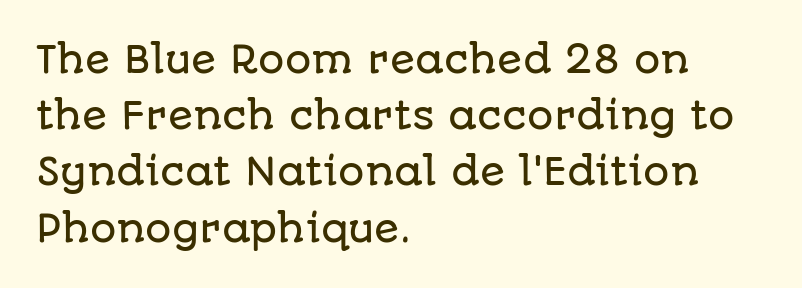
Q: Is the text italic (slanted)? A: No, it is upright.
Q: Is the typeface a serif or a sans-serif typeface? A: Sans-serif.
Q: Is the text underlined? A: No.
Q: How is the paragraph aligned? A: Left-aligned.
Q: Is the spacing between letters normal or unusually wide? A: Normal.
Q: Is the spacing between lines tight, normal or loose? A: Normal.
Q: Width (condensed, normal, or wide)? A: Normal.
Q: Stroke contrast? A: Low.
Q: x-height? A: Large.
Q: Monospaced? A: No.
